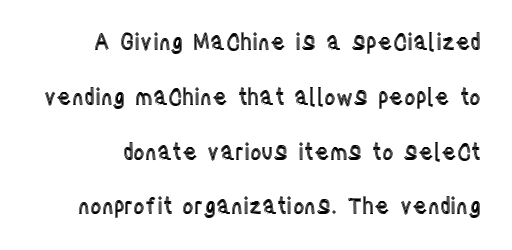
The image shows 22 px text type, upright; set loose line spacing (2.49x), normal letter spacing, not underlined.
